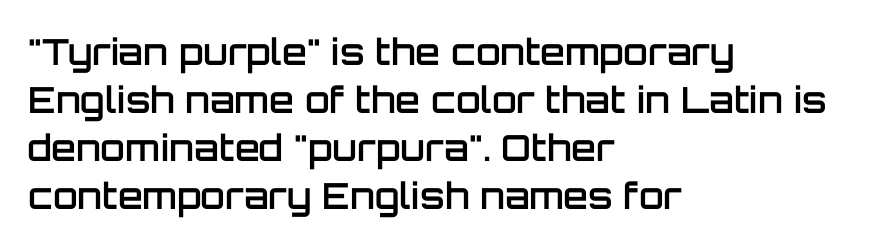
{"serif": "no", "italic": "no", "bold": "semi", "weight": "semibold", "width": "normal", "stroke_contrast": "low", "x_height": "large", "monospaced": "no", "underline": "no", "align": "left", "line_spacing": "normal", "line_spacing_ratio": 1.33, "letter_spacing": "normal", "letter_spacing_em": 0.0, "glyph_px": 36}
